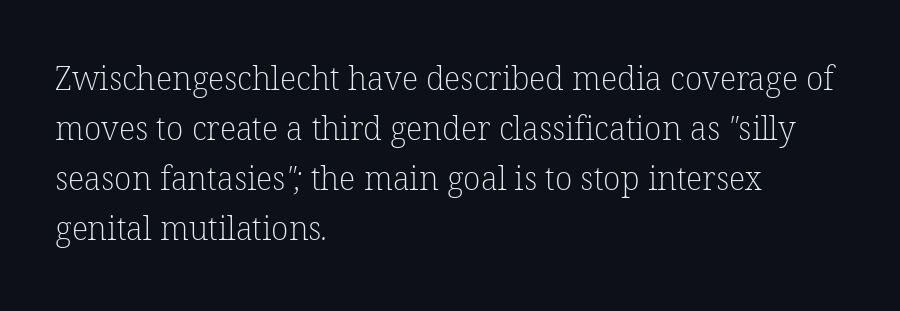
Q: Is the text bold? A: No.
Q: Is the typeface a serif or a sans-serif typeface? A: Serif.
Q: Is the text underlined? A: No.
Q: How is the paragraph aligned? A: Left-aligned.
Q: Is the spacing between letters normal or unusually wide? A: Normal.
Q: Is the spacing between lines tight, normal or loose? A: Normal.
Q: Width (condensed, normal, or wide)? A: Normal.
Q: Stroke contrast? A: Low.
Q: x-height? A: Medium.
Q: Monospaced? A: No.
